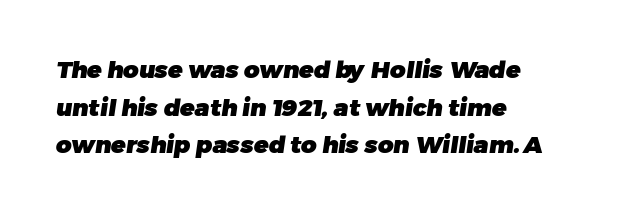
Q: Is the text bold? A: Yes.
Q: Is the text underlined? A: No.
Q: How is the paragraph aligned? A: Left-aligned.
Q: Is the spacing between letters normal or unusually wide? A: Normal.
Q: Is the spacing between lines tight, normal or loose? A: Normal.
